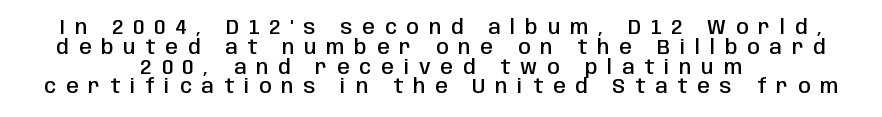
Q: Is the text bold? A: Semi-bold.
Q: Is the text italic (slanted)? A: No, it is upright.
Q: Is the text underlined? A: No.
Q: How is the paragraph aligned? A: Centered.
Q: Is the spacing between letters normal or unusually wide? A: Unusually wide.
Q: Is the spacing between lines tight, normal or loose? A: Tight.
